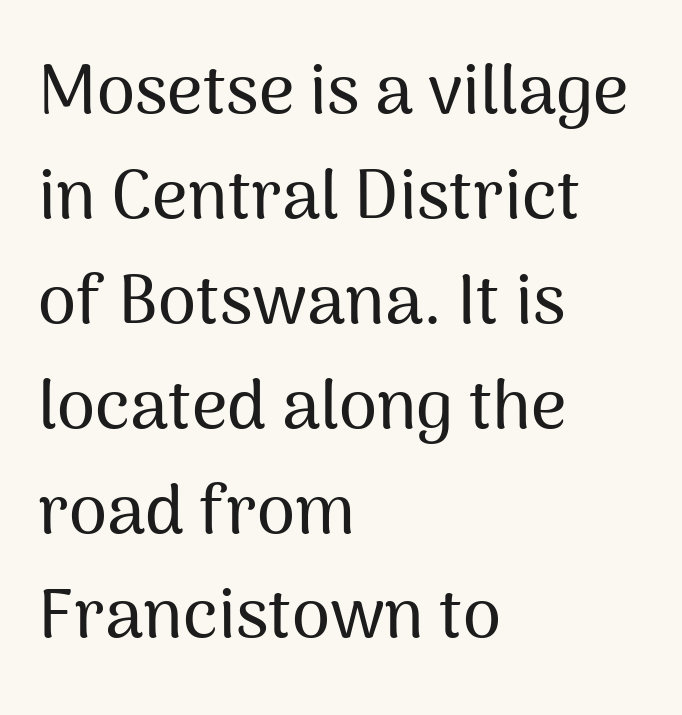
The image shows 69 px sans-serif type, upright; set left-aligned, normal line spacing (1.52x), normal letter spacing, not underlined; medium stroke contrast and a medium x-height.
